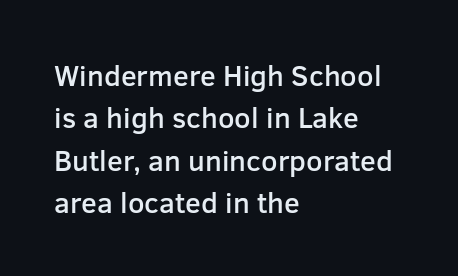
Q: Is the text bold? A: Semi-bold.
Q: Is the text italic (slanted)? A: No, it is upright.
Q: Is the typeface a serif or a sans-serif typeface? A: Sans-serif.
Q: Is the text underlined? A: No.
Q: How is the paragraph aligned? A: Left-aligned.
Q: Is the spacing between letters normal or unusually wide? A: Normal.
Q: Is the spacing between lines tight, normal or loose? A: Normal.
Q: Width (condensed, normal, or wide)? A: Normal.
Q: Stroke contrast? A: Low.
Q: x-height? A: Medium.
Q: Monospaced? A: No.
